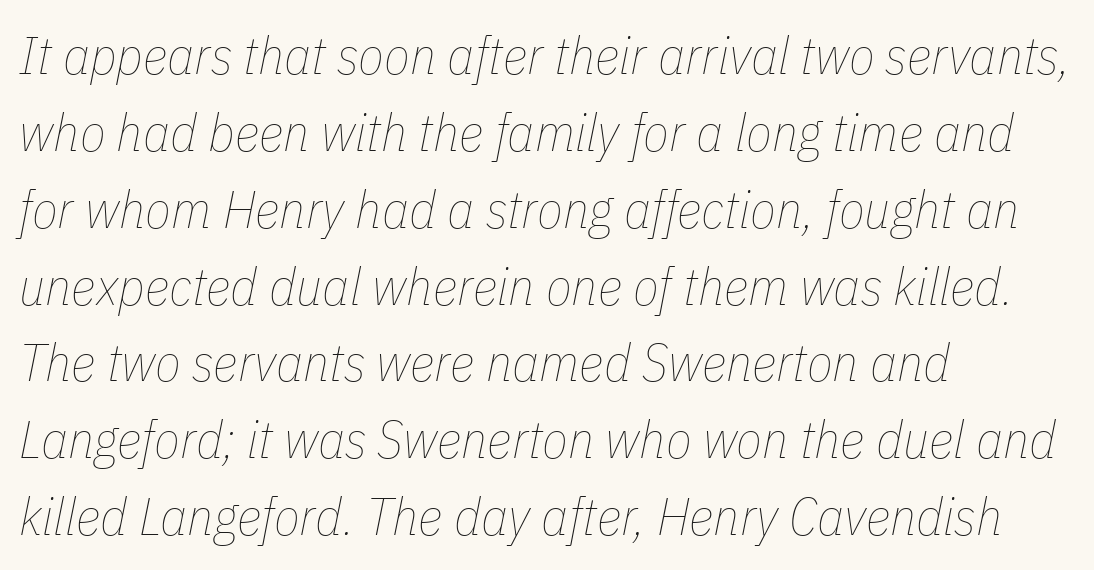
{"italic": "yes", "lean": "right", "slant_degrees": 11, "bold": "no", "weight": "thin", "width": "condensed", "stroke_contrast": "low", "x_height": "medium", "monospaced": "no", "underline": "no", "align": "left", "line_spacing": "normal", "line_spacing_ratio": 1.45, "letter_spacing": "normal", "letter_spacing_em": 0.0, "glyph_px": 53}
